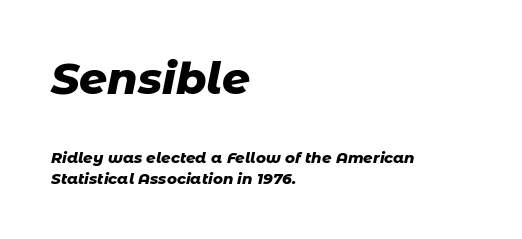
The image shows 44 px heavy type, italic (leaning right); set left-aligned, normal line spacing (1.4x), normal letter spacing, not underlined; the first (top) block is 2.93x larger; low stroke contrast and a medium x-height.
